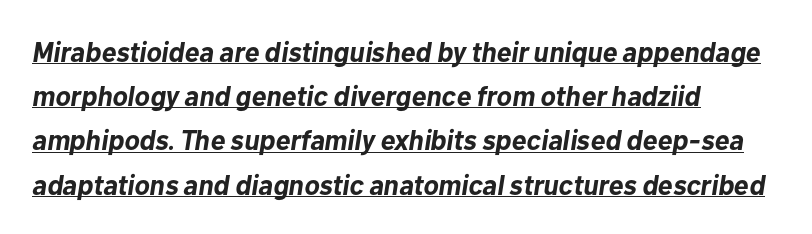
The image shows 28 px bold type, italic (leaning right); set left-aligned, normal line spacing (1.58x), normal letter spacing, underlined; low stroke contrast and a medium x-height.
